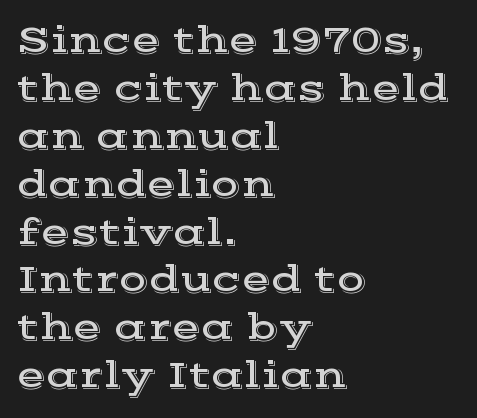
The image shows 38 px wide serif type, upright; set left-aligned, normal line spacing (1.26x), normal letter spacing, not underlined; a medium x-height.
